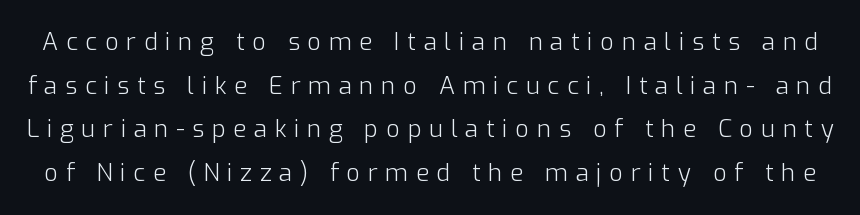
{"italic": "no", "bold": "no", "underline": "no", "line_spacing_ratio": 1.82, "letter_spacing": "wide", "letter_spacing_em": 0.32, "glyph_px": 24}
